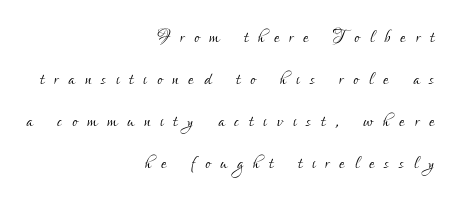
On a weight scale, this lands at 450 or below. The compositor pushed each line to the right boundary. This rendering widens character spacing well past its baseline value. Clear beneath every line of the passage.
